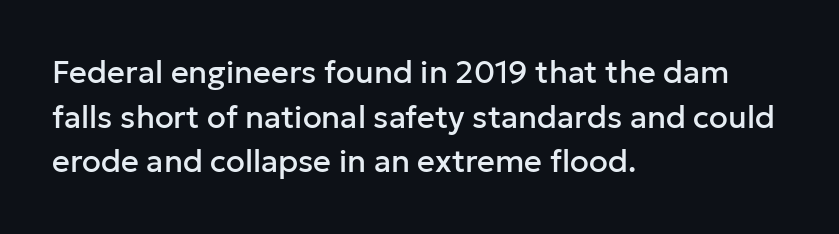
Q: Is the text italic (slanted)? A: No, it is upright.
Q: Is the typeface a serif or a sans-serif typeface? A: Sans-serif.
Q: Is the text underlined? A: No.
Q: How is the paragraph aligned? A: Left-aligned.
Q: Is the spacing between letters normal or unusually wide? A: Normal.
Q: Is the spacing between lines tight, normal or loose? A: Normal.
Q: Width (condensed, normal, or wide)? A: Normal.
Q: Stroke contrast? A: Low.
Q: x-height? A: Medium.
Q: Monospaced? A: No.
